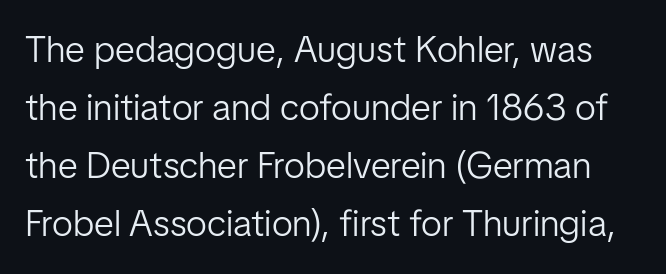
{"serif": "no", "italic": "no", "bold": "no", "weight": "light", "width": "normal", "stroke_contrast": "low", "x_height": "medium", "monospaced": "no", "underline": "no", "line_spacing": "normal", "line_spacing_ratio": 1.57, "letter_spacing": "normal", "letter_spacing_em": 0.0, "glyph_px": 37}
